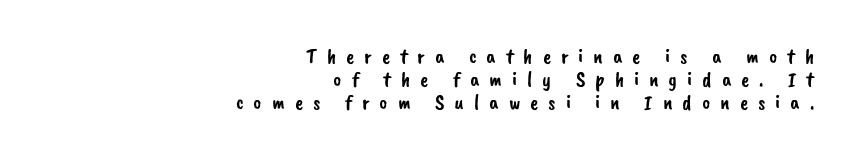
Compared with typical body copy, the letter spacing here is much looser. The gap between lines stays unmarked. A student would call this right alignment; a typographer would say flush right, rag left. Leading: reduced.
